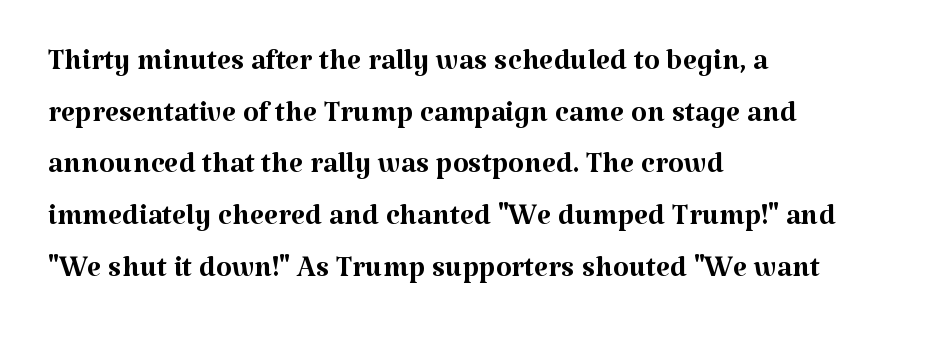
Caption: face not bold, strokes unweighted. The passage shown is typeset with a serif family. You could not count columns in this text — the font is proportionally spaced. Beneath every word, the page is bare. A typesetter would mark this as roman, not italic. Each word holds together tightly as a unit, with standard inter-letter gaps.
